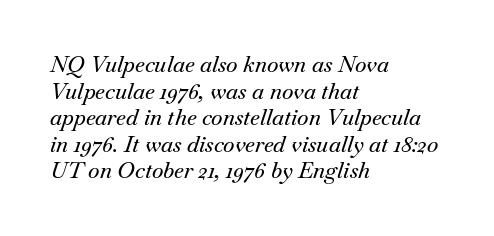
Q: Is the text italic (slanted)? A: Yes, it leans right by about 18 degrees.
Q: Is the text underlined? A: No.
Q: How is the paragraph aligned? A: Left-aligned.
Q: Is the spacing between letters normal or unusually wide? A: Normal.
